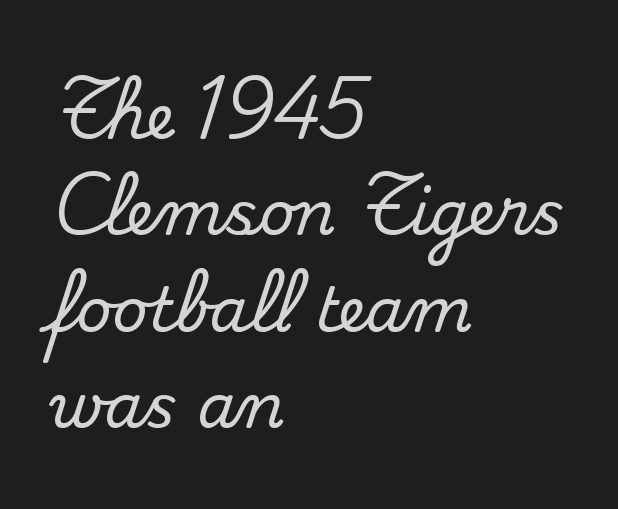
The image shows 61 px text type; set left-aligned, normal line spacing (1.58x), normal letter spacing, not underlined; medium stroke contrast and a small x-height.
